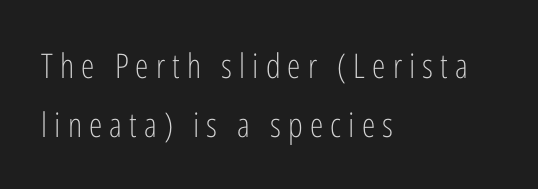
This sample uses a sans-serif face. Every row of glyphs begins at an identical x-position on the left. Posture: upright roman. The line texture is sparse and dotted thanks to wide tracking.
